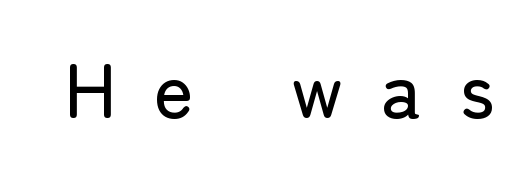
Q: Is the text italic (slanted)? A: No, it is upright.
Q: Is the typeface a serif or a sans-serif typeface? A: Sans-serif.
Q: Is the text underlined? A: No.
Q: Is the spacing between letters normal or unusually wide? A: Unusually wide.
Q: Width (condensed, normal, or wide)? A: Normal.
Q: Stroke contrast? A: Low.
Q: x-height? A: Medium.
Q: Monospaced? A: No.
